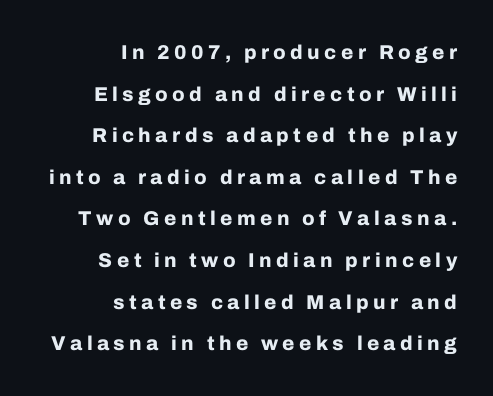
Typographic density is high because the face is bold. The lettering holds an erect, upright posture throughout. Descender tails drop into unmarked territory. The text block is weighted toward the right margin, trailing off unevenly leftward.
